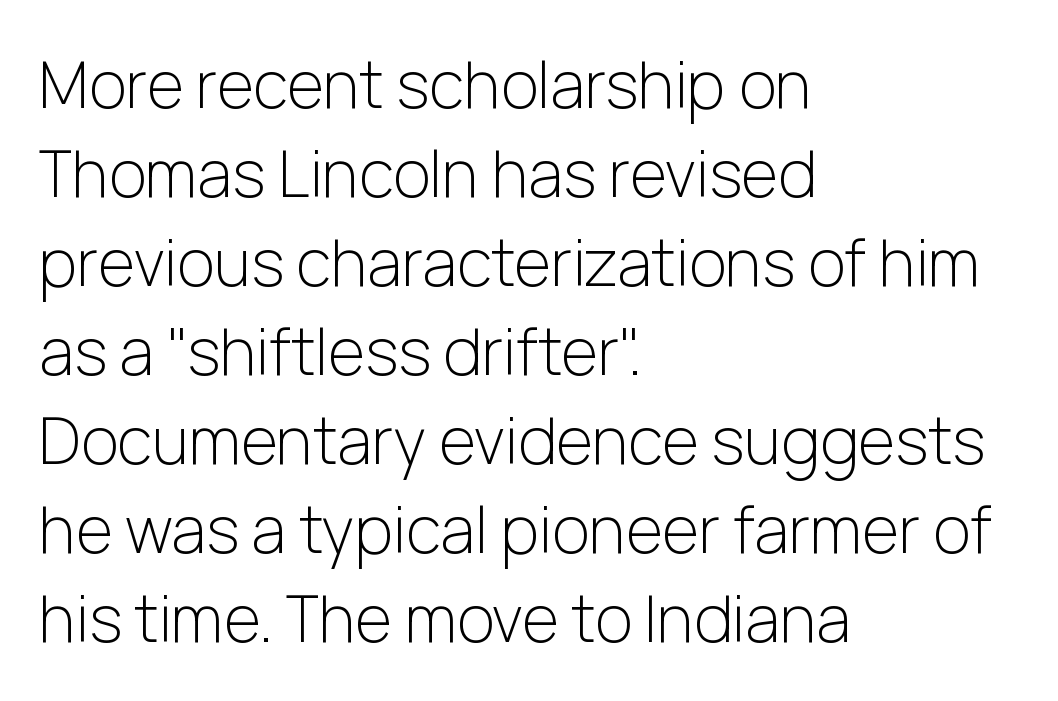
{"serif": "no", "italic": "no", "bold": "no", "weight": "light", "width": "normal", "stroke_contrast": "low", "x_height": "medium", "monospaced": "no", "underline": "no", "align": "left", "line_spacing": "normal", "line_spacing_ratio": 1.39, "letter_spacing": "normal", "letter_spacing_em": 0.0, "glyph_px": 64}
